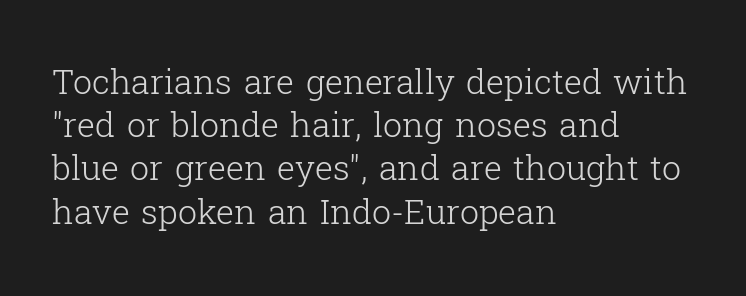
The designer left line spacing at the default. Serif or sans? Serif — the stroke terminals have little feet. Observe the ordinary spacing: letters are neighbours, not strangers. The gap between lines stays unmarked. Every stem runs plumb, perpendicular to the baseline. Reading down the block, your eye returns to a fixed left position each line.
